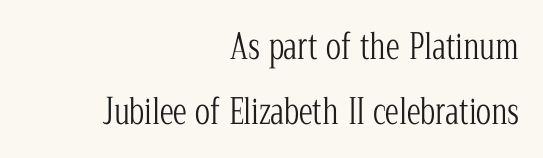
{"serif": "yes", "italic": "no", "bold": "no", "weight": "light", "width": "condensed", "stroke_contrast": "low", "x_height": "medium", "monospaced": "no", "underline": "no", "align": "right", "line_spacing_ratio": 1.87, "letter_spacing": "normal", "letter_spacing_em": 0.0, "glyph_px": 35}
